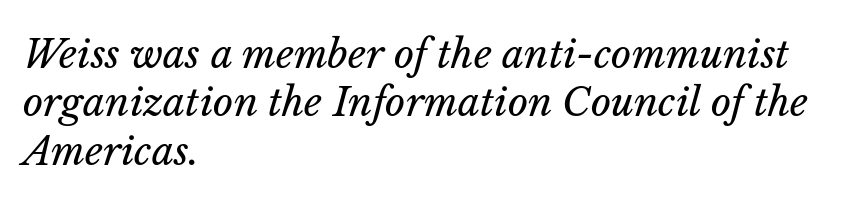
Spacing between characters is what you'd get straight out of the box. Here the designer chose a conventional face with non-uniform glyph widths. Heft: none added — not bold. The area under the type is left untouched.
